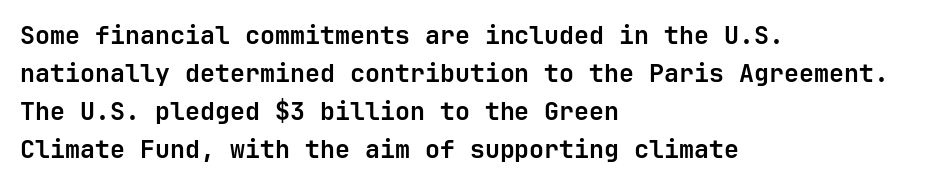
Q: Is the text bold? A: Yes.
Q: Is the text italic (slanted)? A: No, it is upright.
Q: Is the text underlined? A: No.
Q: How is the paragraph aligned? A: Left-aligned.
Q: Is the spacing between letters normal or unusually wide? A: Normal.
Q: Is the spacing between lines tight, normal or loose? A: Normal.
